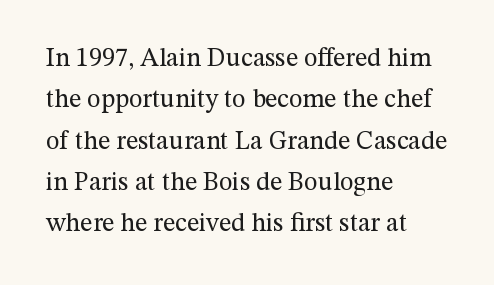
Q: Is the text bold? A: No.
Q: Is the text italic (slanted)? A: No, it is upright.
Q: Is the text underlined? A: No.
Q: How is the paragraph aligned? A: Left-aligned.
Q: Is the spacing between letters normal or unusually wide? A: Normal.
Q: Is the spacing between lines tight, normal or loose? A: Normal.
